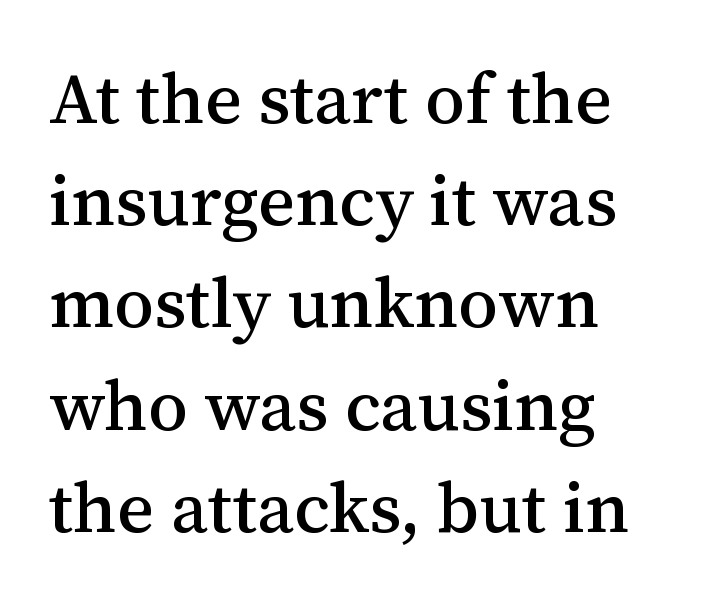
{"serif": "yes", "italic": "no", "width": "normal", "stroke_contrast": "medium", "x_height": "medium", "monospaced": "no", "underline": "no", "align": "left", "line_spacing": "normal", "line_spacing_ratio": 1.44, "letter_spacing": "normal", "letter_spacing_em": 0.0, "glyph_px": 71}
